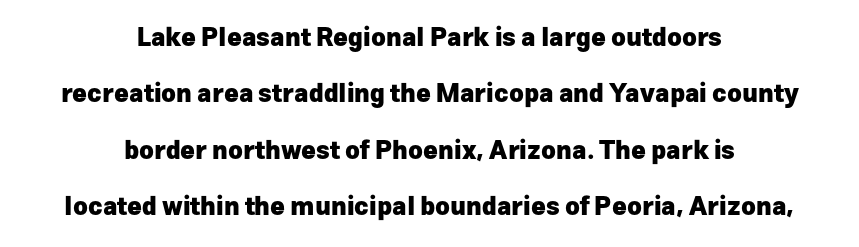
No italicization has been applied; the sample stays upright. One glance says open: line gaps are wider than usual. Horizontally, the lines are justified to the midpoint only. The glyphs are unaccompanied by any horizontal stroke below them.
